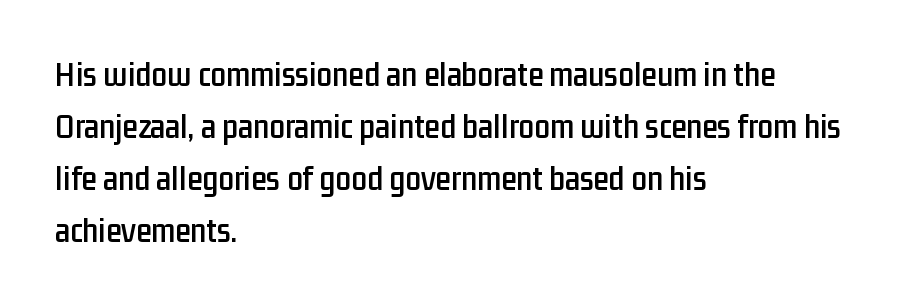
Classification — sans serif. These lines are rendered in a variable-pitch font. Leftover space on each line is placed entirely after the last word. The glyphs are unaccompanied by any horizontal stroke below them.
